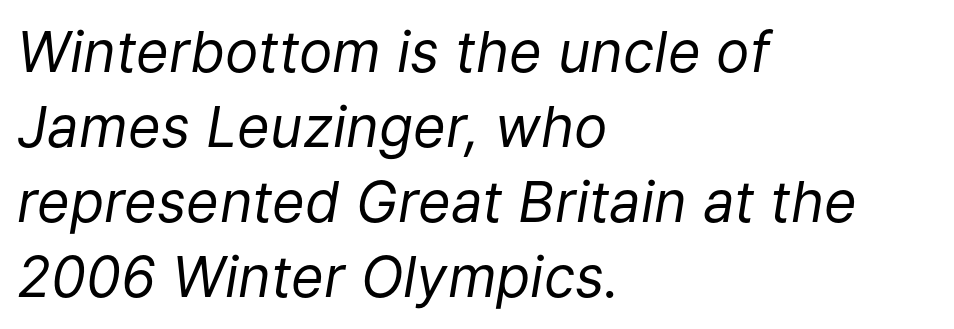
Q: Is the text bold? A: No.
Q: Is the text italic (slanted)? A: Yes, it leans right by about 9 degrees.
Q: Is the text underlined? A: No.
Q: How is the paragraph aligned? A: Left-aligned.
Q: Is the spacing between letters normal or unusually wide? A: Normal.
Q: Is the spacing between lines tight, normal or loose? A: Normal.
Q: Width (condensed, normal, or wide)? A: Normal.
Q: Stroke contrast? A: Low.
Q: x-height? A: Medium.
Q: Monospaced? A: No.
